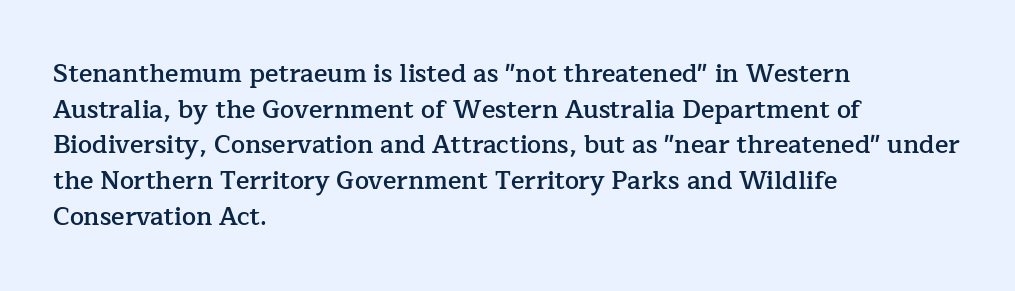
{"italic": "no", "bold": "semi", "underline": "no", "align": "left", "line_spacing": "normal", "line_spacing_ratio": 1.43, "letter_spacing": "normal", "letter_spacing_em": 0.0, "glyph_px": 25}
